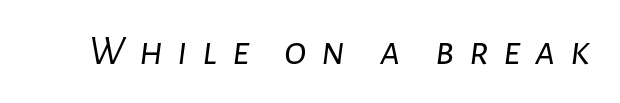
Someone cranked the tracking dial way up on this one. If you drew a line through each stem, it would be angled. The characters are drawn with everyday or finer stroke widths. Letters rest on an invisible, unmarked baseline.
